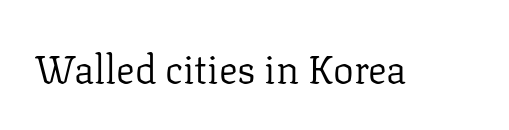
Is this a heavy cut? Hardly; it is regular or lighter. Italic? Not at all — the glyphs are vertical. The face used here is proportionally spaced, like ordinary book or web type. The line texture is even and compact thanks to regular tracking.
